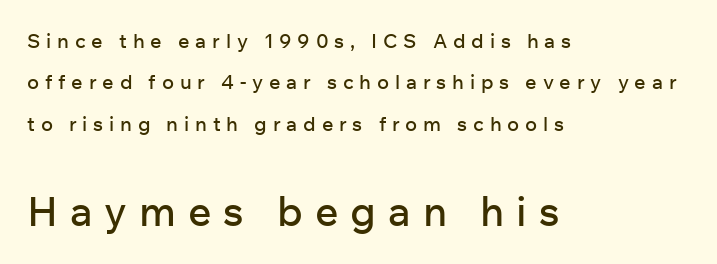
Has an underline been added? It has not. Look at the bottom of the vertical strokes: they stop flat, with no serifs. Does the copy run flush right? No — it runs flush left. Someone cranked the tracking dial way up on this one. Posture: straight, roman, zero tilt.
